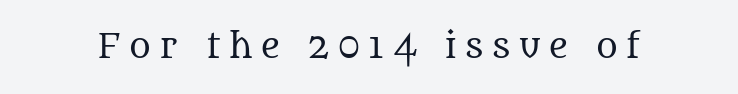
The image shows 33 px regular-weight serif type, upright; set unusually wide letter spacing (+0.25 em), not underlined; medium stroke contrast and a large x-height.
